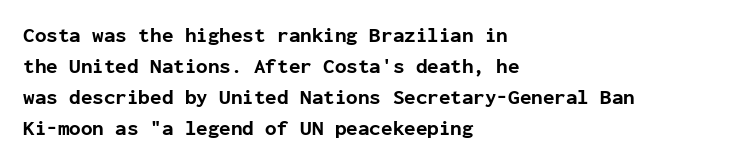
{"italic": "no", "bold": "yes", "underline": "no", "align": "left", "line_spacing": "normal", "line_spacing_ratio": 1.48, "letter_spacing": "normal", "letter_spacing_em": 0.0, "glyph_px": 21}
